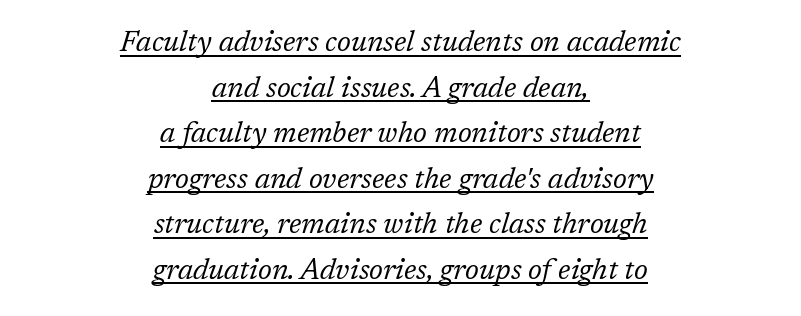
{"serif": "yes", "italic": "yes", "lean": "right", "slant_degrees": 17, "bold": "no", "weight": "regular", "width": "normal", "stroke_contrast": "low", "x_height": "medium", "monospaced": "no", "underline": "yes", "align": "center", "line_spacing": "normal", "line_spacing_ratio": 1.57, "letter_spacing": "normal", "letter_spacing_em": 0.0, "glyph_px": 29}
